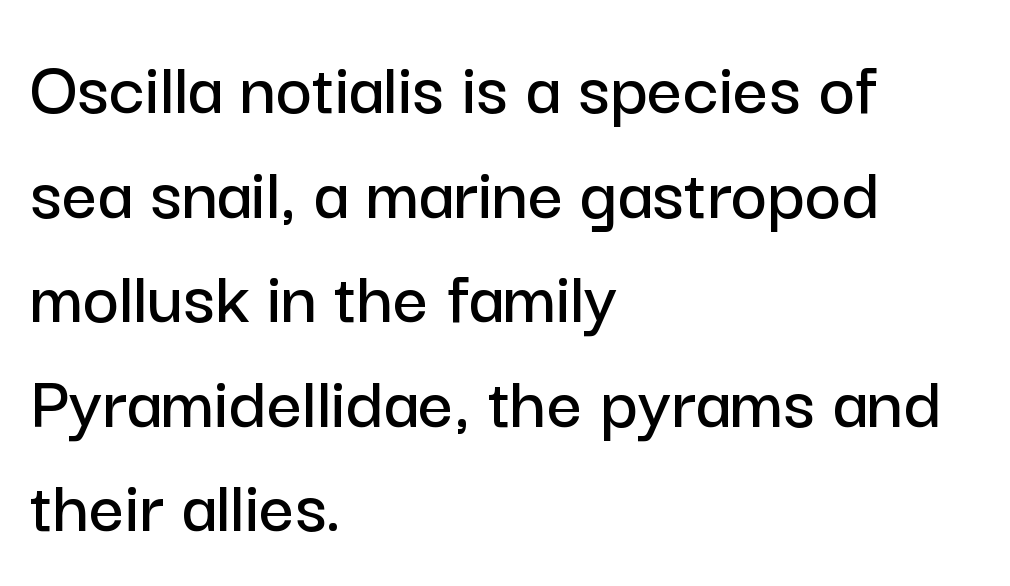
{"serif": "no", "italic": "no", "width": "normal", "stroke_contrast": "low", "x_height": "medium", "monospaced": "no", "underline": "no", "align": "left", "line_spacing": "normal", "line_spacing_ratio": 1.34, "letter_spacing": "normal", "letter_spacing_em": 0.0, "glyph_px": 78}
